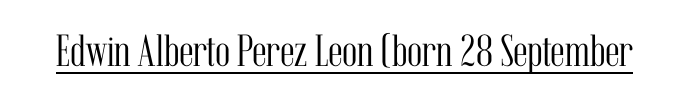
Check the space under the baseline: a stroke is drawn there. This sample has the flowing, uneven cadence of proportional lettering. The characters are drawn with everyday or finer stroke widths. These lines keep a tight, regular rhythm from letter to letter. Stroke terminals: seriffed.
